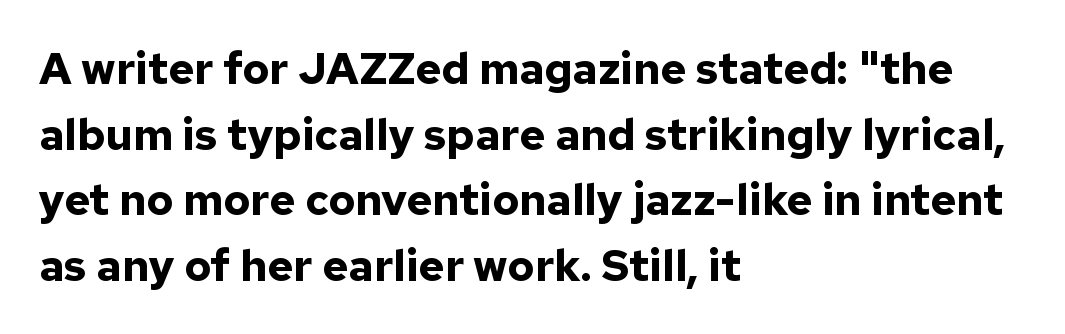
Typesetter's note: full bold, strokes at maximum text heaviness. One glance says typical: line gaps are just what's usual. The baseline area is clear. Font category for this specimen: sans-serif. Standard letterfit; no display-style spreading of the glyphs.
